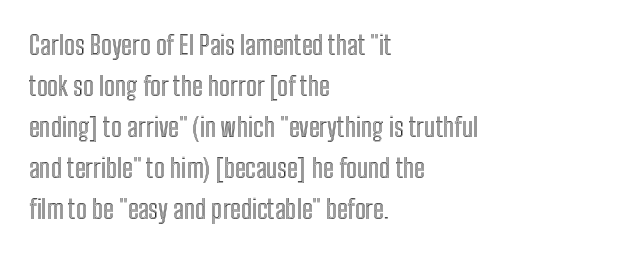
The image shows 26 px text type, upright; set left-aligned, normal line spacing (1.58x), normal letter spacing, not underlined.
